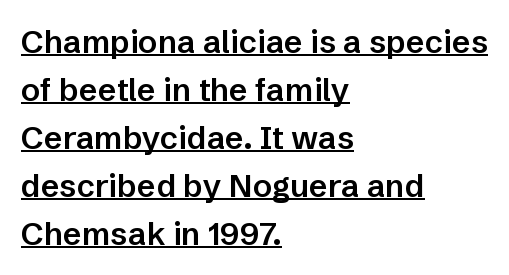
The image shows 32 px semibold sans-serif type, upright; set left-aligned, normal line spacing (1.5x), normal letter spacing, underlined; low stroke contrast and a medium x-height.
